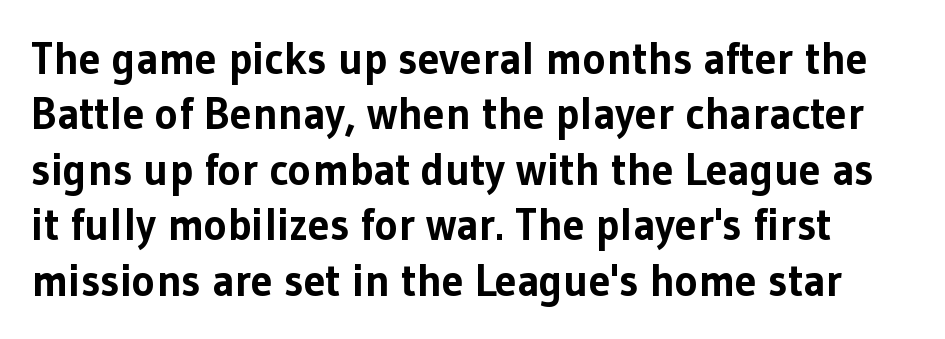
Q: Is the text bold? A: Yes.
Q: Is the text italic (slanted)? A: No, it is upright.
Q: Is the typeface a serif or a sans-serif typeface? A: Sans-serif.
Q: Is the text underlined? A: No.
Q: Is the spacing between letters normal or unusually wide? A: Normal.
Q: Is the spacing between lines tight, normal or loose? A: Normal.
Q: Width (condensed, normal, or wide)? A: Normal.
Q: Stroke contrast? A: Low.
Q: x-height? A: Medium.
Q: Monospaced? A: No.
